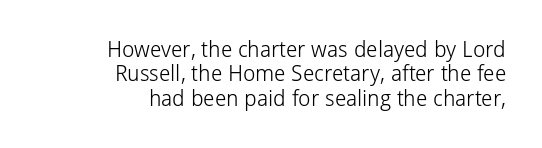
Q: Is the text bold? A: No.
Q: Is the text italic (slanted)? A: No, it is upright.
Q: Is the text underlined? A: No.
Q: How is the paragraph aligned? A: Right-aligned.
Q: Is the spacing between letters normal or unusually wide? A: Normal.
Q: Is the spacing between lines tight, normal or loose? A: Tight.
